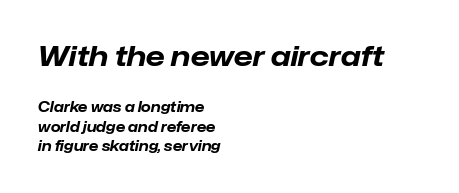
Yep, that's italic — everything's leaning. Of the two passages, the one on top uses the larger point size. There is no visible air inserted between adjacent glyphs. These words are printed bold, with thick strokes throughout.
